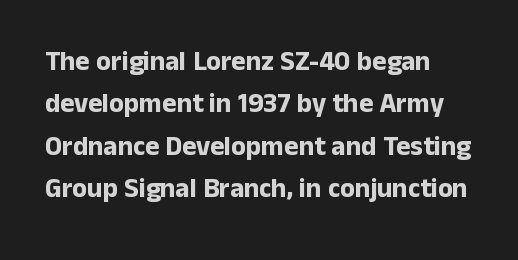
Each row of text sits above clean, open space. This block has exactly the height ordinary leading produces. Typographic density is high because the face is bold. The face used here is rendered with its standard letterfit. Unlike italic type, these characters show no tilt at all.
